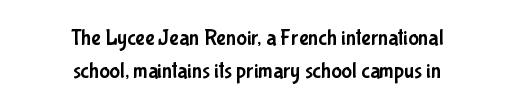
{"italic": "no", "underline": "no", "align": "center", "line_spacing": "normal", "line_spacing_ratio": 1.5, "letter_spacing": "normal", "letter_spacing_em": 0.0, "glyph_px": 22}
